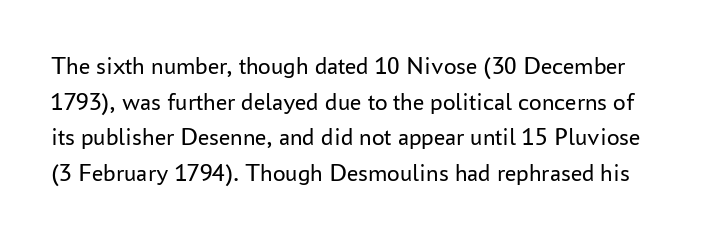
Decoration check: the copy has no underline. Each stroke keeps to a modest, everyday thickness or less. Every character sits straight up, as roman type does. Characters follow at the spacing the type designer built in.
